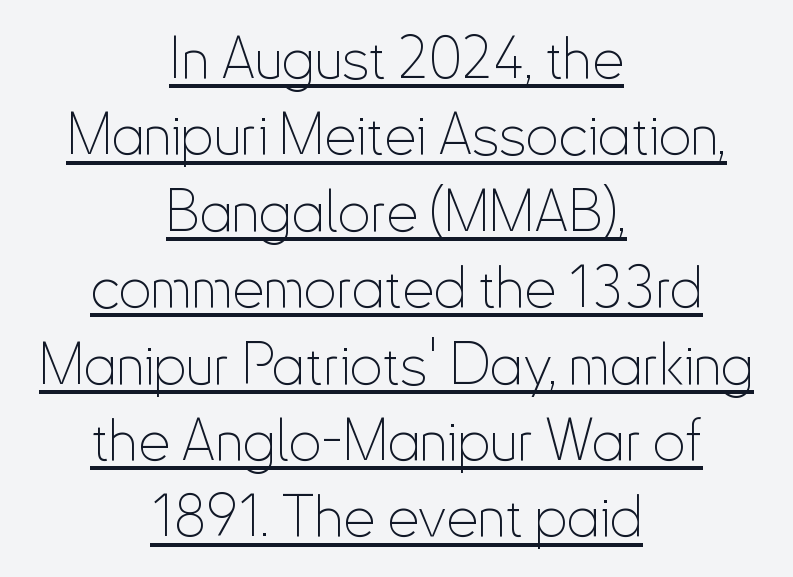
{"serif": "no", "italic": "no", "bold": "no", "weight": "thin", "width": "condensed", "stroke_contrast": "low", "x_height": "small", "monospaced": "no", "underline": "yes", "align": "center", "line_spacing": "normal", "line_spacing_ratio": 1.34, "letter_spacing": "normal", "letter_spacing_em": 0.0, "glyph_px": 57}
